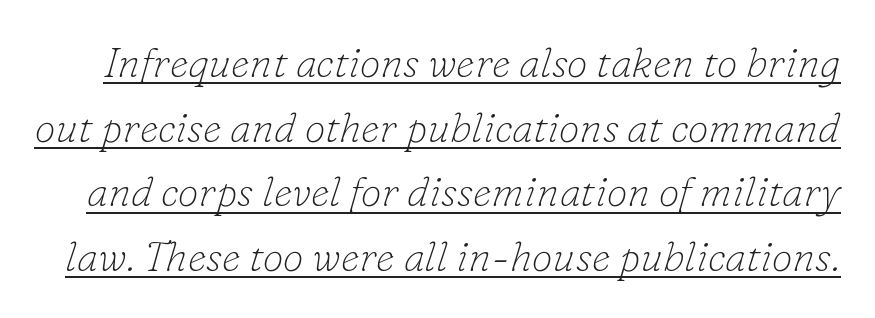
The image shows 42 px thin serif type, italic (leaning right); set normal line spacing (1.54x), normal letter spacing, underlined; low stroke contrast and a small x-height.
